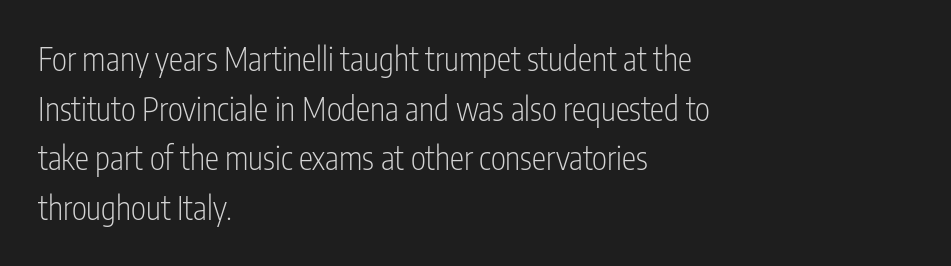
The image shows 32 px light, condensed sans-serif type, upright; set left-aligned, normal line spacing (1.55x), normal letter spacing, not underlined; low stroke contrast and a medium x-height.
